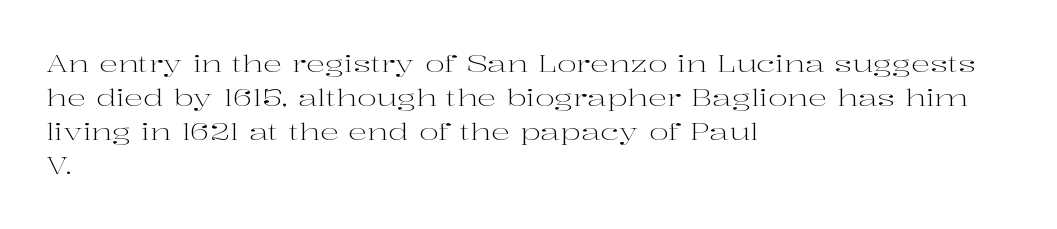
Just letters on the line, the space beneath them empty. The lines sit at an ordinary, default distance from one another. Reading down the block, your eye returns to a fixed left position each line. Think standard paragraph weight, or any step lighter than that.
